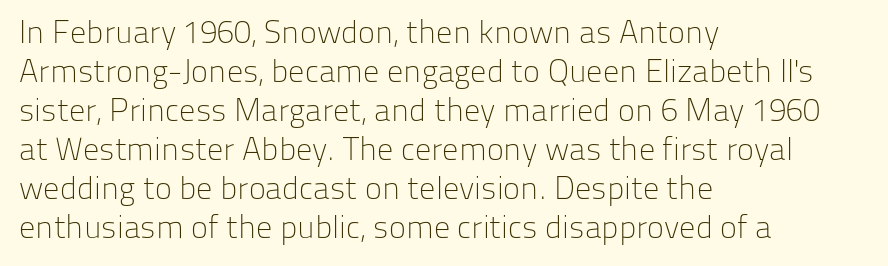
Descenders are the only things crossing below the line. Honestly, the letter spacing is just normal — you wouldn't notice it. The axis of the letterforms is exactly vertical. A light-to-regular cut is what we see here. Proportional: the letters do not fall into vertical columns.
